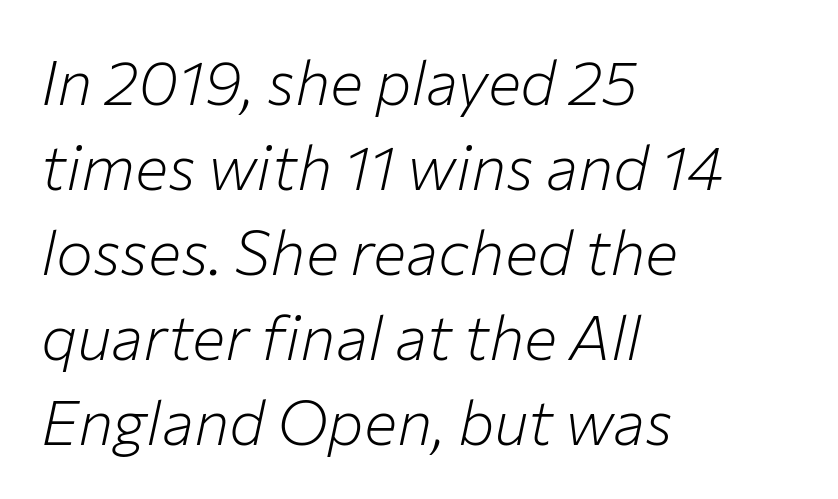
The image shows 62 px light type, italic (leaning right); set left-aligned, normal line spacing (1.37x), normal letter spacing, not underlined; low stroke contrast and a medium x-height.
